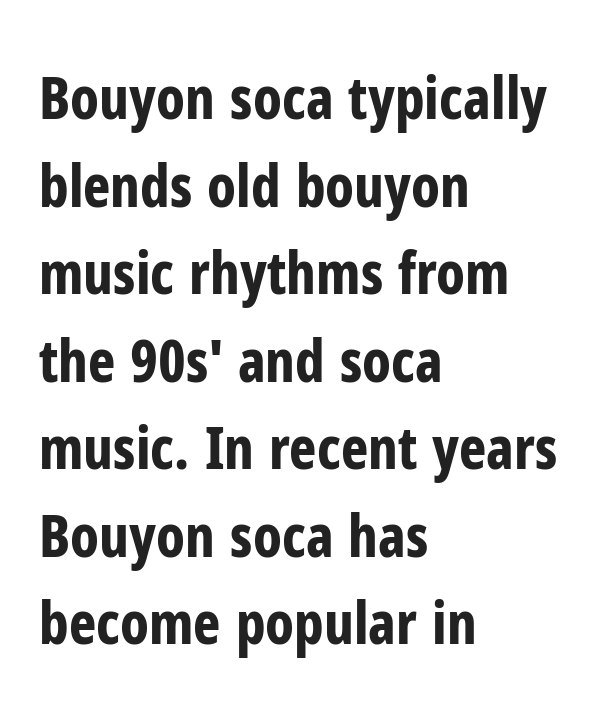
Q: Is the text bold? A: Yes.
Q: Is the text italic (slanted)? A: No, it is upright.
Q: Is the typeface a serif or a sans-serif typeface? A: Sans-serif.
Q: Is the text underlined? A: No.
Q: How is the paragraph aligned? A: Left-aligned.
Q: Is the spacing between letters normal or unusually wide? A: Normal.
Q: Is the spacing between lines tight, normal or loose? A: Normal.
Q: Width (condensed, normal, or wide)? A: Condensed.
Q: Stroke contrast? A: Low.
Q: x-height? A: Medium.
Q: Monospaced? A: No.
